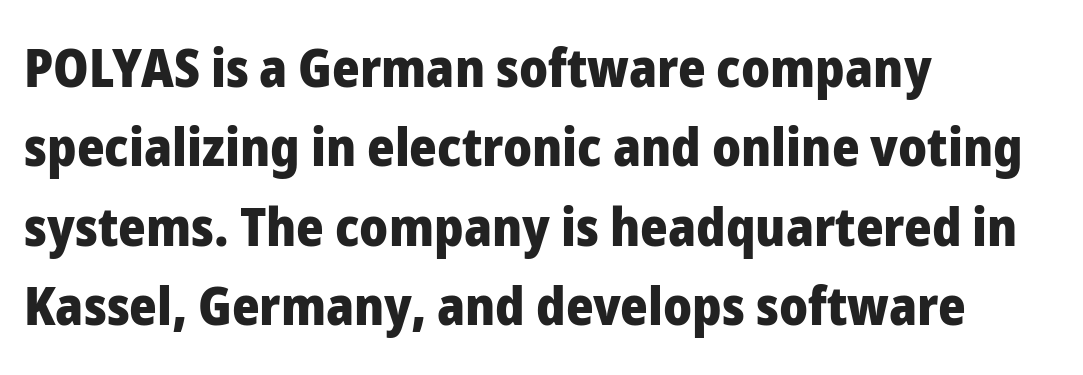
The gaps between neighbouring characters are ordinary and unremarkable. This block has exactly the height ordinary leading produces. Quick note: underline off. All the whitespace from short lines collects on the right. Unlike a traditional serif, this face leaves its strokes unadorned.
